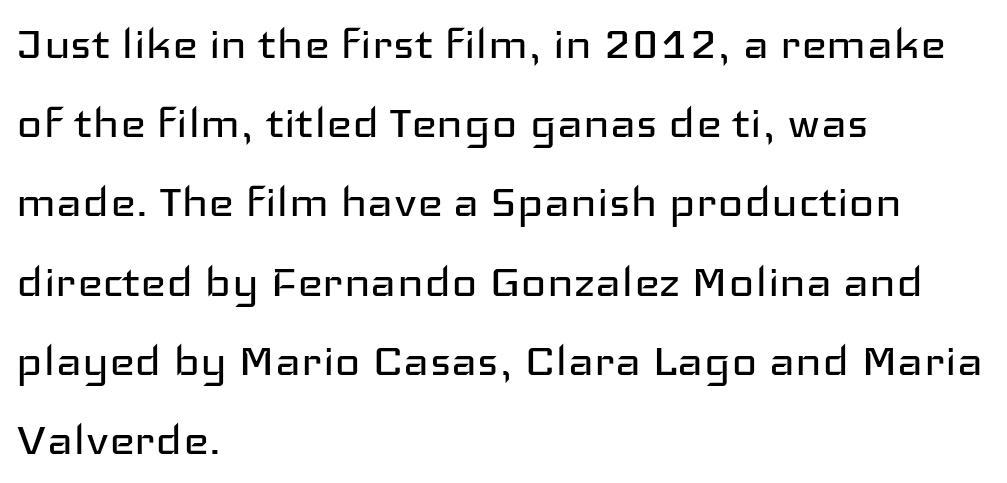
Q: Is the text bold? A: No.
Q: Is the text italic (slanted)? A: No, it is upright.
Q: Is the typeface a serif or a sans-serif typeface? A: Sans-serif.
Q: Is the text underlined? A: No.
Q: How is the paragraph aligned? A: Left-aligned.
Q: Is the spacing between letters normal or unusually wide? A: Normal.
Q: Is the spacing between lines tight, normal or loose? A: Normal.
Q: Width (condensed, normal, or wide)? A: Wide.
Q: Stroke contrast? A: Low.
Q: x-height? A: Medium.
Q: Monospaced? A: No.
